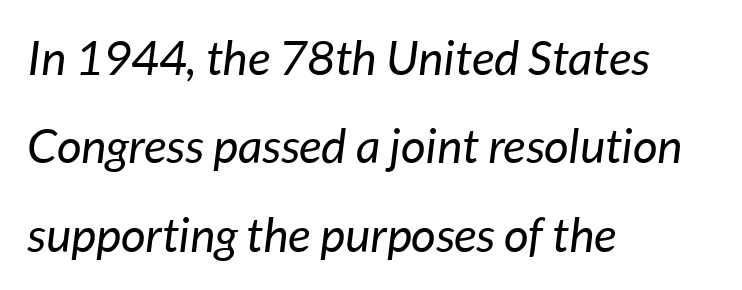
The image shows 48 px regular-weight type, italic (leaning right); set left-aligned, line spacing 1.84x, normal letter spacing, not underlined; low stroke contrast and a medium x-height.
